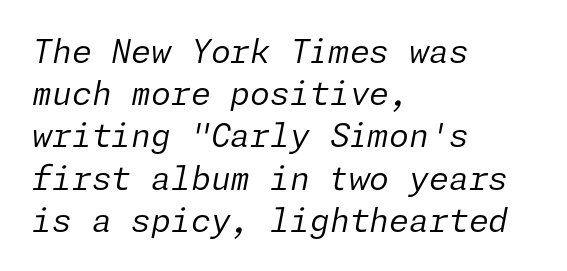
The image shows 32 px regular-weight type, italic (leaning right); set left-aligned, normal line spacing (1.32x), normal letter spacing, not underlined; low stroke contrast and a medium x-height.
